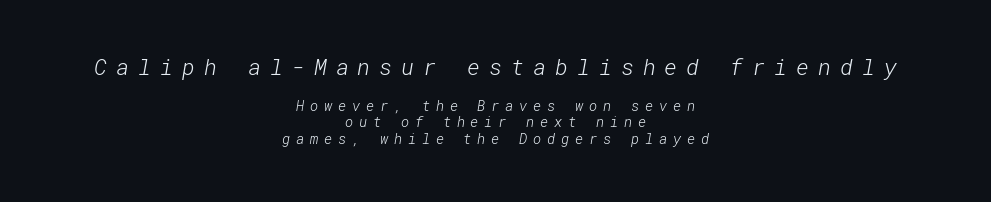
{"bold": "no", "underline": "no", "align": "center", "line_spacing_ratio": 1.18, "letter_spacing": "wide", "letter_spacing_em": 0.41, "larger_block": "first", "size_ratio": 1.57, "glyph_px": 22}
